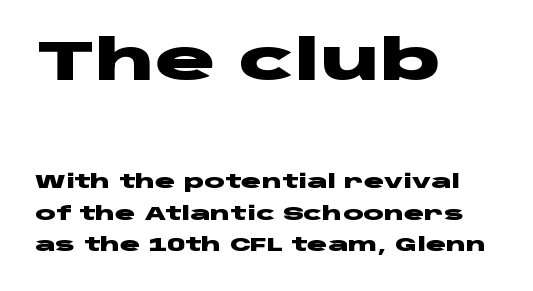
Each line starts at the same left margin while the right side varies. Check the space under the baseline: it is left empty. In terms of weight, the rendering is a true, heavy bold. The first block has been scaled up relative to the second. The horizontal fit of the characters is conventional and even. Grotesque or geometric, the face here clearly has no serifs.
